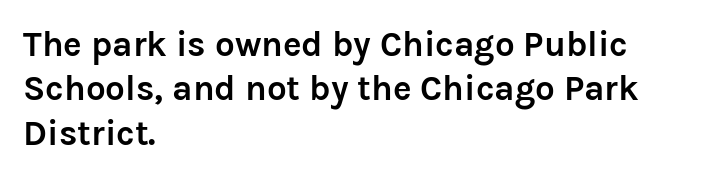
The image shows 35 px semibold sans-serif type, upright; set left-aligned, normal line spacing (1.27x), normal letter spacing, not underlined; low stroke contrast and a medium x-height.
